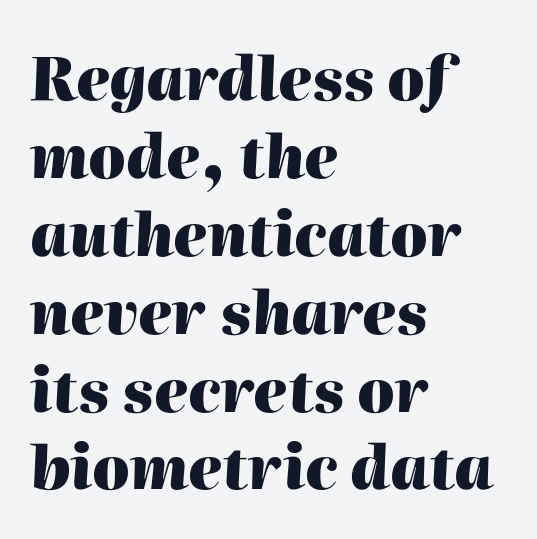
{"italic": "yes", "lean": "right", "slant_degrees": 2, "bold": "yes", "weight": "heavy", "width": "normal", "stroke_contrast": "high", "x_height": "medium", "monospaced": "no", "underline": "no", "align": "left", "line_spacing": "normal", "line_spacing_ratio": 1.32, "letter_spacing": "normal", "letter_spacing_em": 0.0, "glyph_px": 59}
